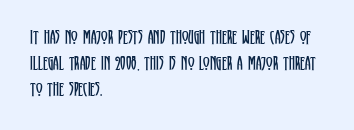
Where is the straight margin? On the left. This sample keeps an unexceptional amount of space between lines. The typesetting does not lean heavy: it is not bold. The gaps between neighbouring characters are ordinary and unremarkable. A clean baseline with only descenders dipping below it.
